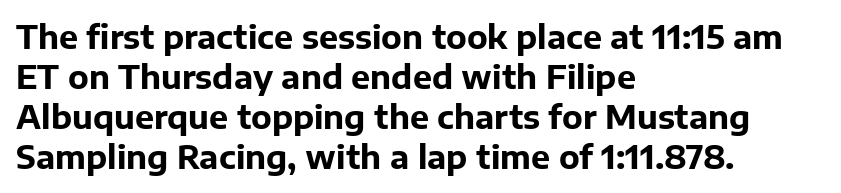
Each line starts at the same left margin while the right side varies. The letters are bold, with thick, heavy strokes. A bare baseline throughout the passage. The tracking reads as untouched default to a designer's eye.
